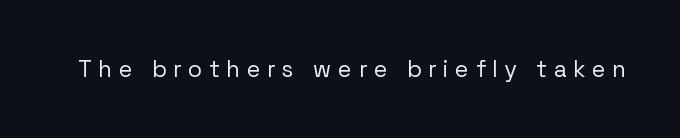
Q: Is the text bold? A: No.
Q: Is the text italic (slanted)? A: No, it is upright.
Q: Is the text underlined? A: No.
Q: Is the spacing between letters normal or unusually wide? A: Unusually wide.
